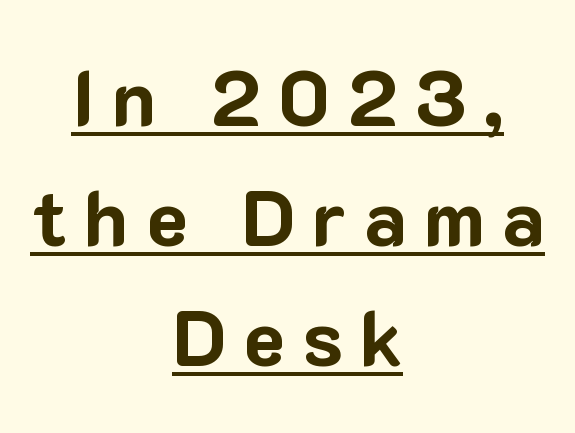
Q: Is the text bold? A: Yes.
Q: Is the text italic (slanted)? A: No, it is upright.
Q: Is the typeface a serif or a sans-serif typeface? A: Sans-serif.
Q: Is the text underlined? A: Yes.
Q: How is the paragraph aligned? A: Centered.
Q: Is the spacing between letters normal or unusually wide? A: Unusually wide.
Q: Is the spacing between lines tight, normal or loose? A: Normal.
Q: Width (condensed, normal, or wide)? A: Normal.
Q: Stroke contrast? A: Low.
Q: x-height? A: Medium.
Q: Monospaced? A: No.
